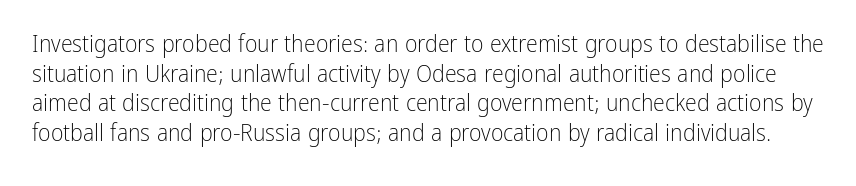
Q: Is the text bold? A: No.
Q: Is the text italic (slanted)? A: No, it is upright.
Q: Is the text underlined? A: No.
Q: Is the spacing between letters normal or unusually wide? A: Normal.
